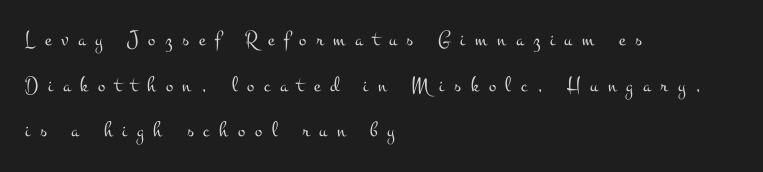
Q: Is the text bold? A: No.
Q: Is the text italic (slanted)? A: Yes.
Q: Is the text underlined? A: No.
Q: How is the paragraph aligned? A: Left-aligned.
Q: Is the spacing between letters normal or unusually wide? A: Unusually wide.
Q: Is the spacing between lines tight, normal or loose? A: Loose.
